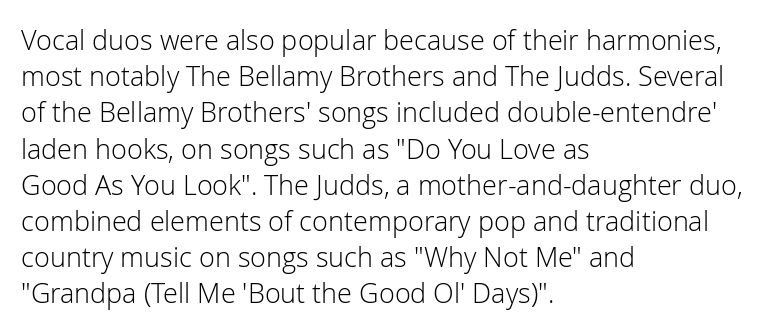
The strokes carry an ordinary text weight at most. Teacher's note: observe the even left margin — that is flush-left alignment. The lines sit at an ordinary, default distance from one another. Does extra space separate the letters? No, they use regular spacing. Posture: vertical. The specimen omits any rule beneath the text block's lines.
